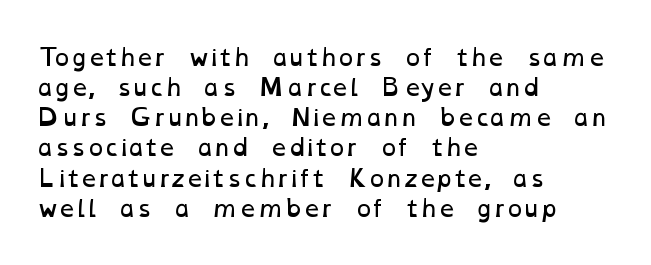
{"bold": "no", "underline": "no", "align": "left", "line_spacing": "normal", "line_spacing_ratio": 1.31, "letter_spacing": "normal", "letter_spacing_em": 0.0, "glyph_px": 23}
